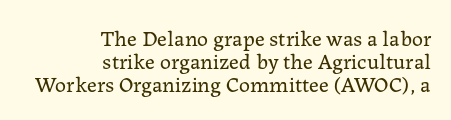
No extra ink here — the face is not bold. Casual observation: everything's shoved over to the right. The face used here is rendered with its standard letterfit. Notice how descenders almost collide with the ascenders below — that's tight leading. This rendering features lettering with no underline.
